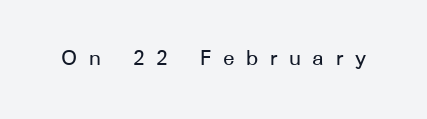
Italic: no, the glyphs are upright roman. Does extra space separate the letters? Yes, quite a lot of it. The space directly below the letters is spotless.
